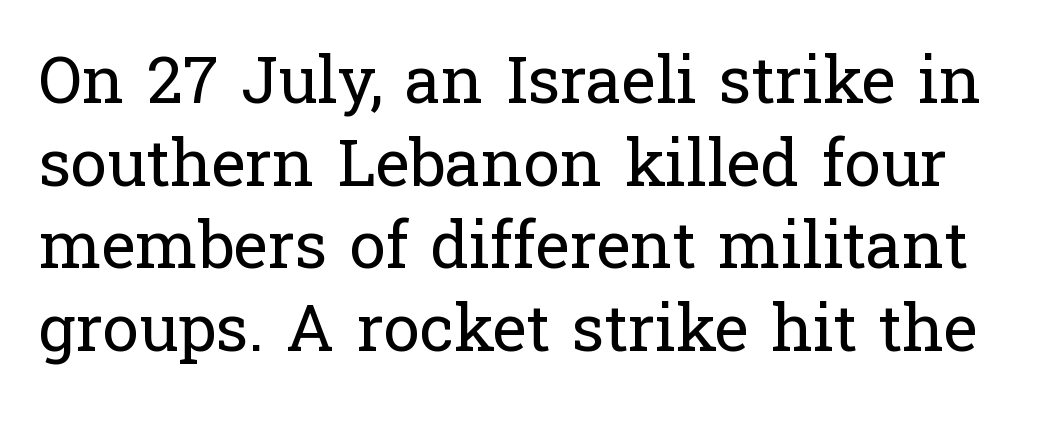
The image shows 65 px regular-weight serif type, upright; set normal line spacing (1.27x), normal letter spacing, not underlined; low stroke contrast and a medium x-height.
